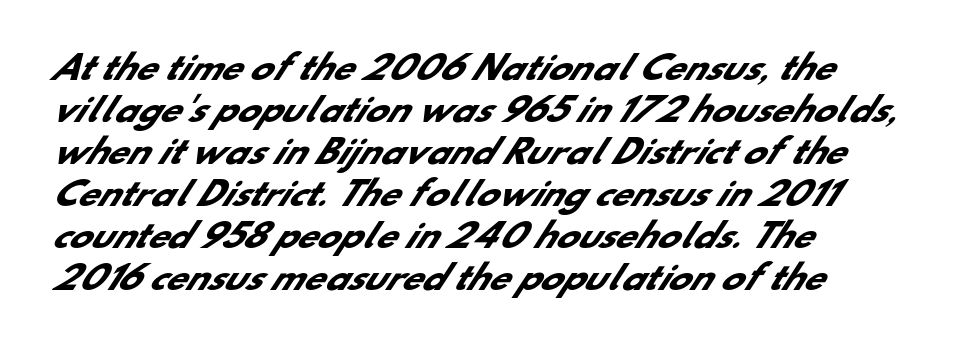
Summary of vertical rhythm: regular, with standard interline spacing. This sample has the flowing, uneven cadence of proportional lettering. What stands out about the letter spacing? Nothing — it is the standard amount. The letters are bold, with thick, heavy strokes. Does the copy run flush right? No — it runs flush left.
